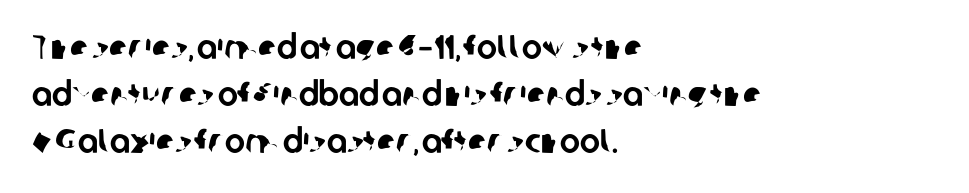
{"serif": "no", "width": "normal", "stroke_contrast": "low", "x_height": "medium", "monospaced": "no", "underline": "no", "align": "left", "line_spacing": "normal", "line_spacing_ratio": 1.38, "letter_spacing": "normal", "letter_spacing_em": 0.0, "glyph_px": 34}
